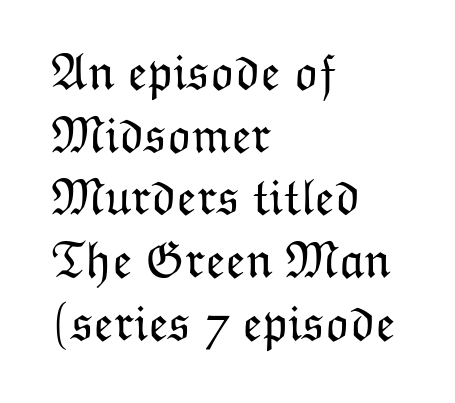
The image shows 51 px light type, upright; set left-aligned, line spacing 1.23x, normal letter spacing, not underlined; low stroke contrast and a medium x-height.
